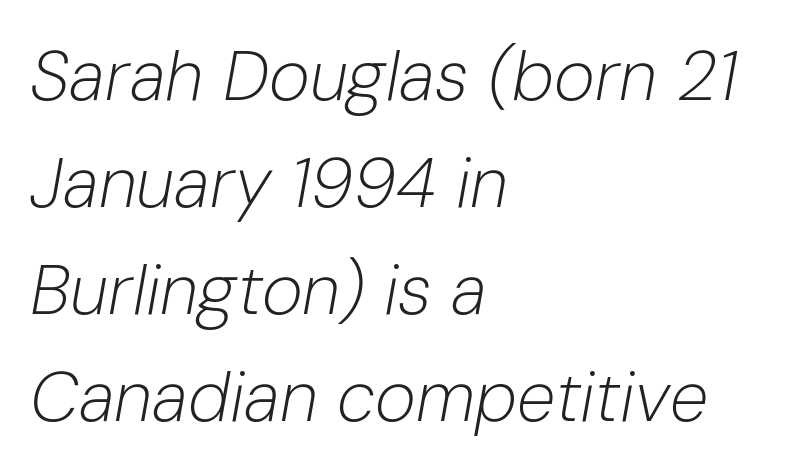
The image shows 70 px light type, italic (leaning right); set left-aligned, normal line spacing (1.53x), normal letter spacing, not underlined; low stroke contrast and a medium x-height.
